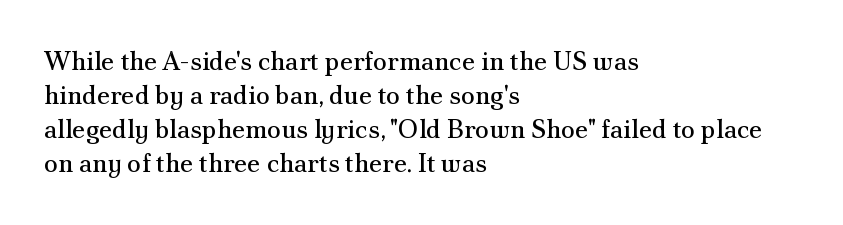
The image shows 26 px text type, upright; set left-aligned, normal line spacing (1.31x), normal letter spacing, not underlined.
